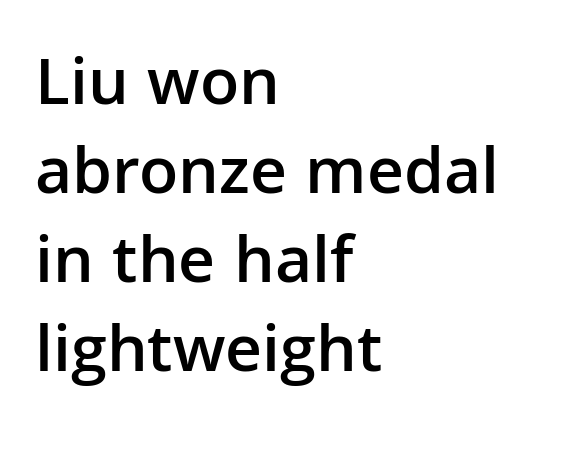
Letterform terminals end flat and unadorned throughout the passage. Is the block centered? No — it sits flush against the left margin. A bit beefed up — I'd call it semibold rather than bold. The space between consecutive lines is moderate. You could not count columns in this text — the font is proportionally spaced.
